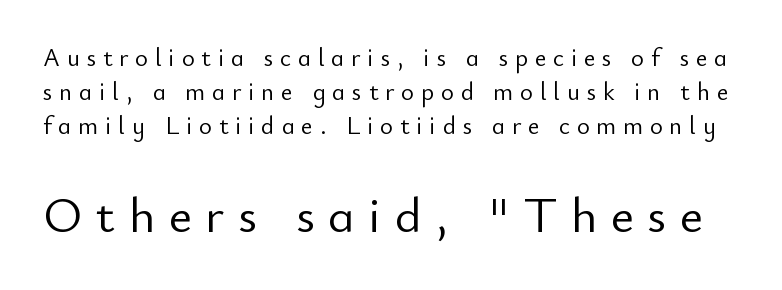
{"serif": "no", "italic": "no", "bold": "no", "weight": "light", "width": "normal", "stroke_contrast": "low", "x_height": "small", "monospaced": "no", "underline": "no", "line_spacing": "normal", "line_spacing_ratio": 1.37, "letter_spacing": "wide", "letter_spacing_em": 0.27, "larger_block": "second", "size_ratio": 2.0, "glyph_px": 50}
